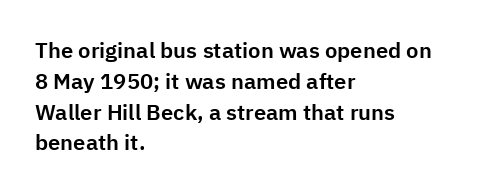
{"italic": "no", "underline": "no", "align": "left", "line_spacing": "normal", "line_spacing_ratio": 1.4, "letter_spacing": "normal", "letter_spacing_em": 0.0, "glyph_px": 22}
